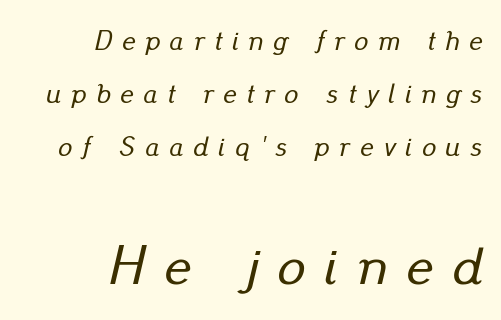
{"italic": "yes", "lean": "right", "slant_degrees": 13, "width": "normal", "stroke_contrast": "low", "x_height": "small", "monospaced": "no", "underline": "no", "align": "right", "line_spacing": "loose", "line_spacing_ratio": 1.9, "letter_spacing": "wide", "letter_spacing_em": 0.35, "larger_block": "second", "size_ratio": 2.0, "glyph_px": 56}
